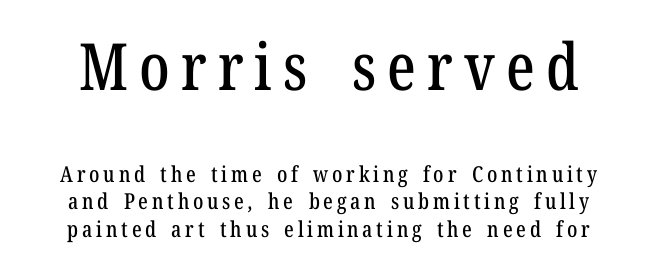
{"serif": "yes", "italic": "no", "width": "condensed", "stroke_contrast": "low", "x_height": "medium", "monospaced": "no", "underline": "no", "line_spacing": "normal", "line_spacing_ratio": 1.27, "larger_block": "first", "size_ratio": 2.95, "glyph_px": 65}
